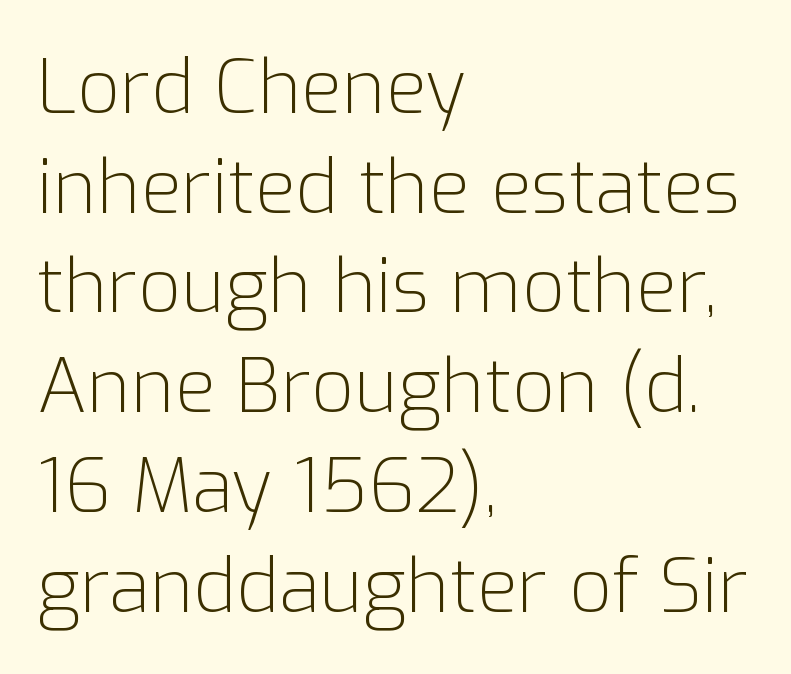
{"serif": "no", "italic": "no", "bold": "no", "weight": "light", "width": "normal", "stroke_contrast": "low", "x_height": "medium", "monospaced": "no", "underline": "no", "align": "left", "line_spacing": "normal", "line_spacing_ratio": 1.33, "letter_spacing": "normal", "letter_spacing_em": 0.0, "glyph_px": 75}
